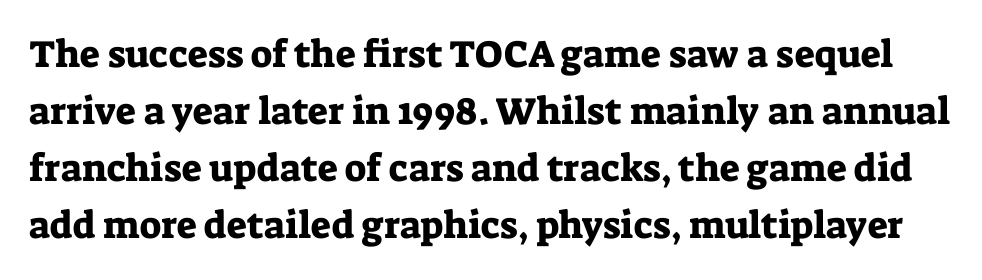
Underline: absent. Does the leading feel generous? No, just average. Do the characters align in a grid? No, the font is proportional. Style check: upright. Tracking here is standard; glyphs follow each other at the usual distance. Look at the bottom of the vertical strokes: they flare into serifs here.
